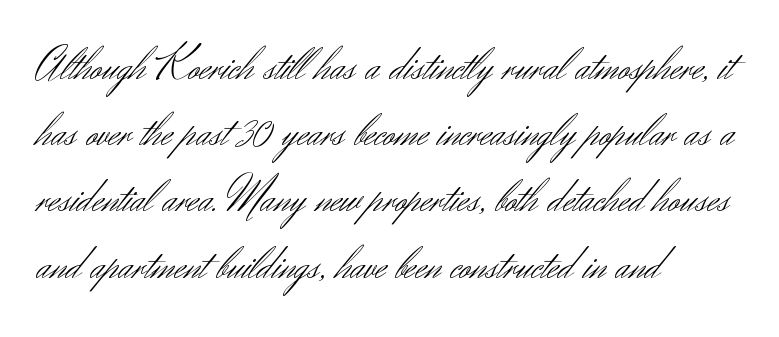
{"serif": "no", "bold": "no", "weight": "light", "width": "normal", "stroke_contrast": "medium", "x_height": "small", "monospaced": "no", "underline": "no", "align": "left", "line_spacing": "normal", "line_spacing_ratio": 1.44, "letter_spacing": "normal", "letter_spacing_em": 0.0, "glyph_px": 46}
